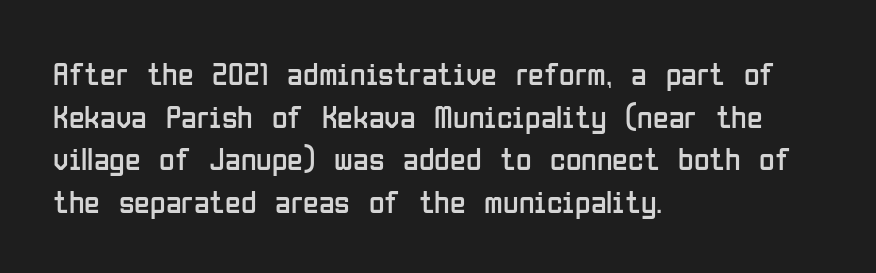
The face looks like a standard text weight, possibly lighter. Check under the words: just untouched page. Nobody touched the tracking dial on this one. Summary of vertical rhythm: regular, with standard interline spacing.
